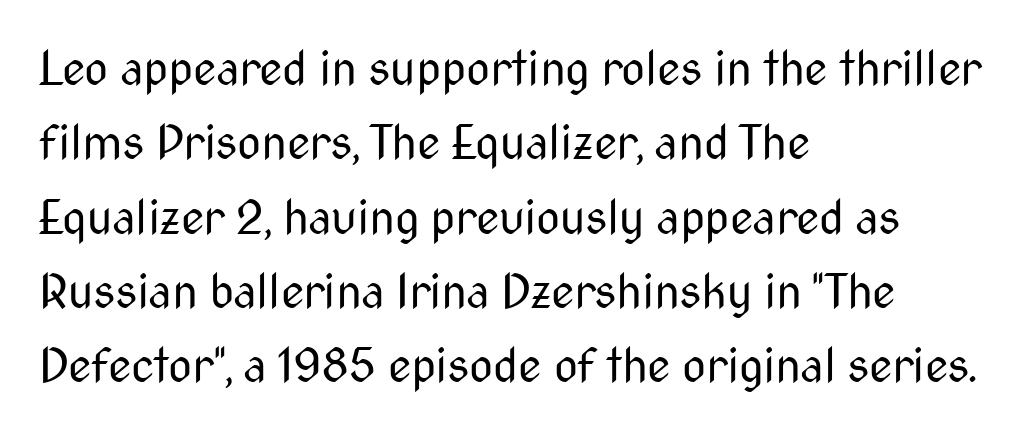
Q: Is the text bold? A: No.
Q: Is the text italic (slanted)? A: No, it is upright.
Q: Is the typeface a serif or a sans-serif typeface? A: Sans-serif.
Q: Is the text underlined? A: No.
Q: How is the paragraph aligned? A: Left-aligned.
Q: Is the spacing between letters normal or unusually wide? A: Normal.
Q: Is the spacing between lines tight, normal or loose? A: Normal.
Q: Width (condensed, normal, or wide)? A: Condensed.
Q: Stroke contrast? A: Medium.
Q: x-height? A: Medium.
Q: Monospaced? A: No.
